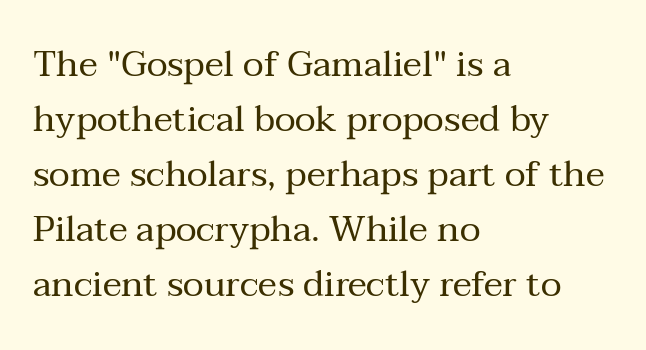
Compared with typical paragraphs, the rows here are spaced about the same. These lines are rendered in a variable-pitch font. Layout note: lines flush left. Unlike italic type, these characters show no tilt at all.
